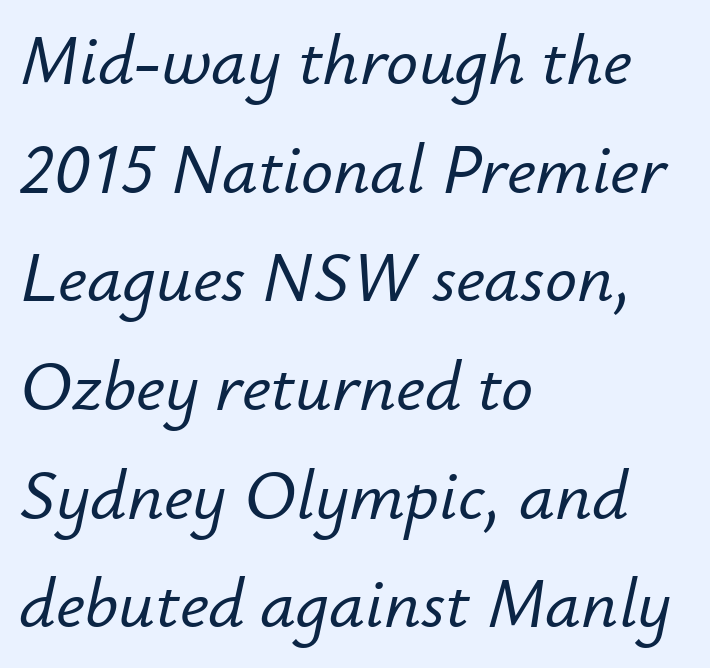
The line texture is even and compact thanks to regular tracking. What's the leading like? Ordinary, nothing unusual. In terms of posture, this sample is oblique. These lines are rendered in a variable-pitch font. Is the block centered? No — it sits flush against the left margin.
